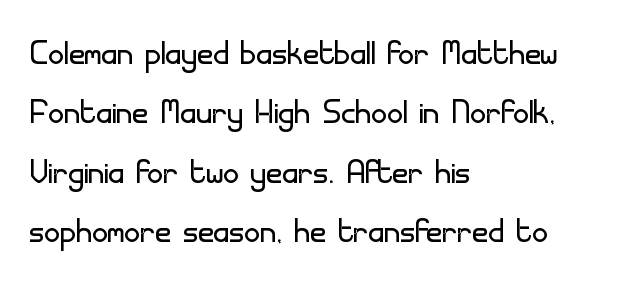
{"serif": "no", "italic": "no", "bold": "no", "weight": "light", "width": "normal", "stroke_contrast": "low", "x_height": "small", "monospaced": "no", "underline": "no", "align": "left", "line_spacing": "normal", "line_spacing_ratio": 1.35, "letter_spacing": "normal", "letter_spacing_em": 0.0, "glyph_px": 44}
